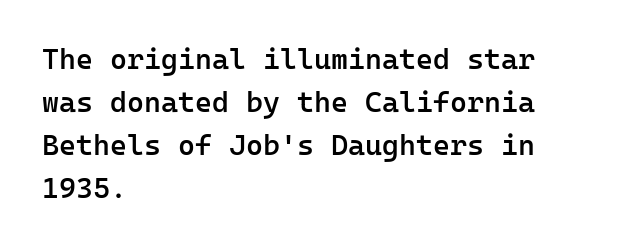
{"serif": "no", "italic": "no", "bold": "semi", "weight": "semibold", "width": "normal", "stroke_contrast": "low", "x_height": "medium", "monospaced": "yes", "underline": "no", "align": "left", "line_spacing": "normal", "line_spacing_ratio": 1.48, "letter_spacing": "normal", "letter_spacing_em": 0.0, "glyph_px": 29}
